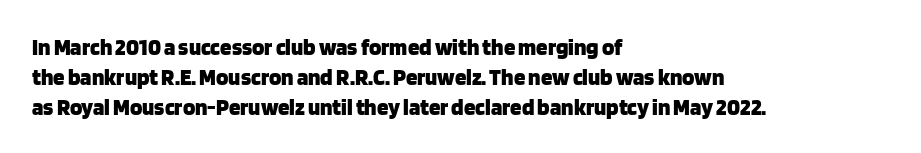
The image shows 23 px bold type, upright; set left-aligned, normal line spacing (1.3x), normal letter spacing, not underlined.
